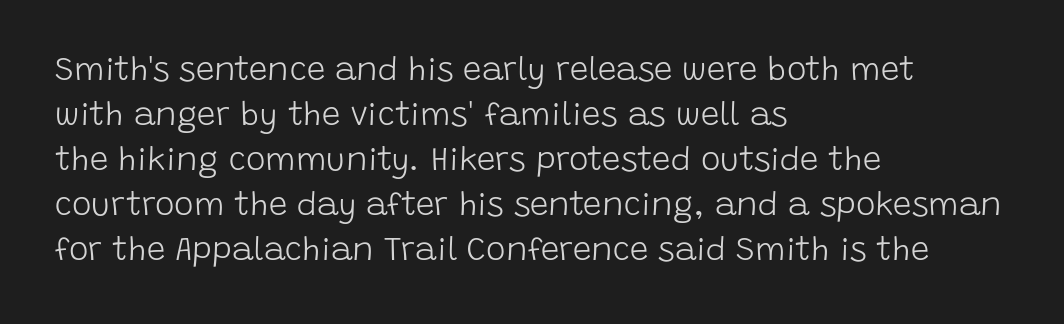
{"serif": "no", "italic": "no", "bold": "no", "weight": "light", "width": "normal", "stroke_contrast": "low", "x_height": "large", "monospaced": "no", "underline": "no", "align": "left", "line_spacing": "normal", "line_spacing_ratio": 1.36, "letter_spacing": "normal", "letter_spacing_em": 0.0, "glyph_px": 33}
